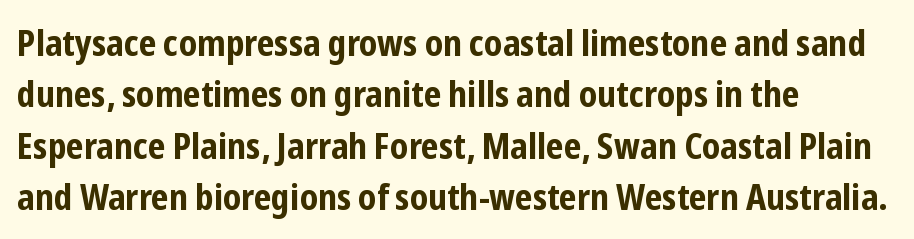
Q: Is the text bold? A: Yes.
Q: Is the text italic (slanted)? A: No, it is upright.
Q: Is the typeface a serif or a sans-serif typeface? A: Sans-serif.
Q: Is the text underlined? A: No.
Q: How is the paragraph aligned? A: Left-aligned.
Q: Is the spacing between letters normal or unusually wide? A: Normal.
Q: Is the spacing between lines tight, normal or loose? A: Normal.
Q: Width (condensed, normal, or wide)? A: Condensed.
Q: Stroke contrast? A: Low.
Q: x-height? A: Medium.
Q: Monospaced? A: No.
